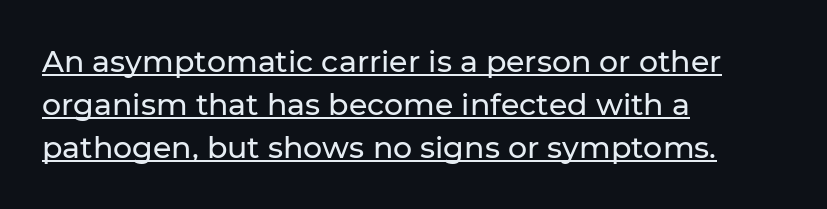
Casual observation: everything's shoved over to the left. This block has exactly the height ordinary leading produces. In designer terms, the underline attribute is active on this setting. The text was rendered using a sans face with plain stroke endings.
